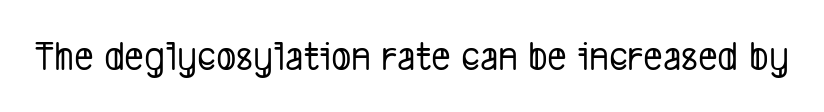
{"serif": "no", "width": "condensed", "stroke_contrast": "low", "x_height": "medium", "monospaced": "no", "underline": "no", "letter_spacing": "normal", "letter_spacing_em": 0.0, "glyph_px": 42}
